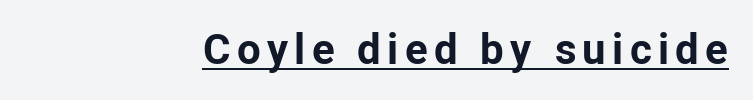
{"serif": "no", "italic": "no", "bold": "yes", "weight": "bold", "width": "normal", "stroke_contrast": "low", "x_height": "medium", "monospaced": "no", "underline": "yes", "align": "right", "glyph_px": 42}
